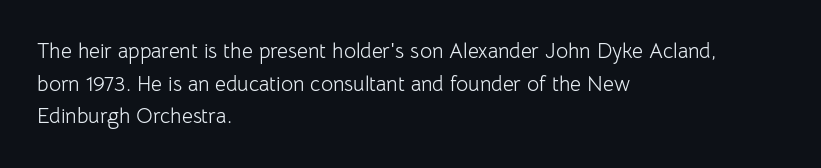
{"italic": "no", "bold": "no", "underline": "no", "align": "left", "line_spacing": "normal", "line_spacing_ratio": 1.55, "letter_spacing": "normal", "letter_spacing_em": 0.0, "glyph_px": 21}
